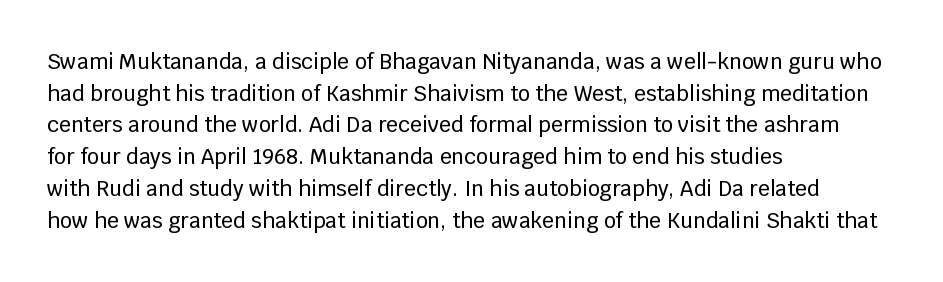
Q: Is the text italic (slanted)? A: No, it is upright.
Q: Is the text underlined? A: No.
Q: How is the paragraph aligned? A: Left-aligned.
Q: Is the spacing between letters normal or unusually wide? A: Normal.
Q: Is the spacing between lines tight, normal or loose? A: Normal.
